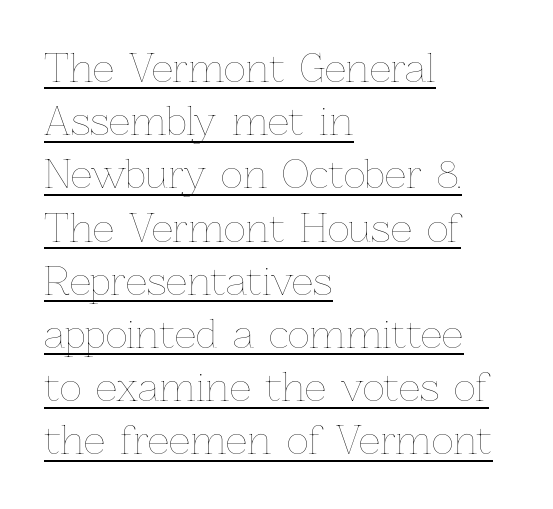
Caption: multi-line text, flush left, ragged right. It's the straight-up-and-down kind of type. Nothing unusual about the tracking: characters are spaced as the font intends. Each new line begins a customary step beneath the previous one. Think standard paragraph weight, or any step lighter than that.
